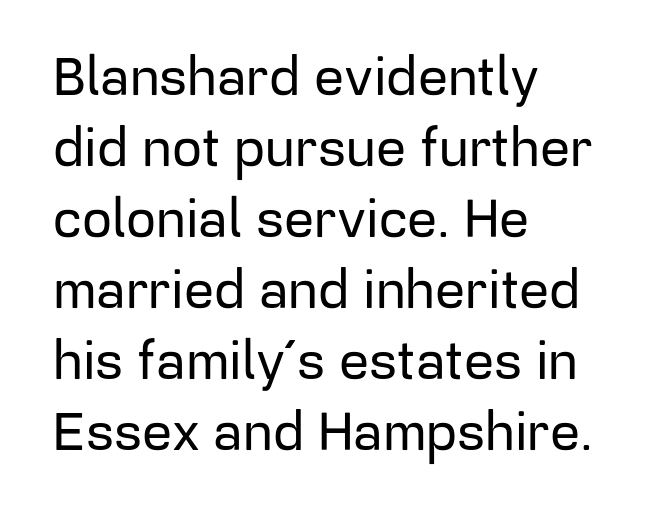
{"serif": "no", "italic": "no", "width": "normal", "stroke_contrast": "low", "x_height": "medium", "monospaced": "no", "underline": "no", "align": "left", "line_spacing": "normal", "line_spacing_ratio": 1.34, "letter_spacing": "normal", "letter_spacing_em": 0.0, "glyph_px": 53}
